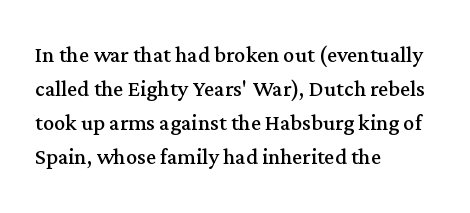
Posture: vertical. The text was rendered using a seriffed face with decorative stroke endings. Vertical stems look standard width or narrower in stroke. Nobody touched the tracking dial on this one. Leftover space on each line is placed entirely after the last word. Decoration check: the copy has no underline.
